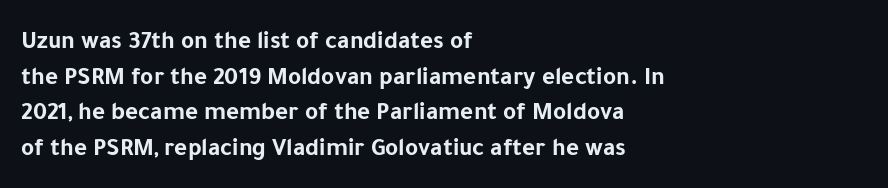
Q: Is the text bold? A: Yes.
Q: Is the text italic (slanted)? A: No, it is upright.
Q: Is the text underlined? A: No.
Q: How is the paragraph aligned? A: Left-aligned.
Q: Is the spacing between letters normal or unusually wide? A: Normal.
Q: Is the spacing between lines tight, normal or loose? A: Normal.
